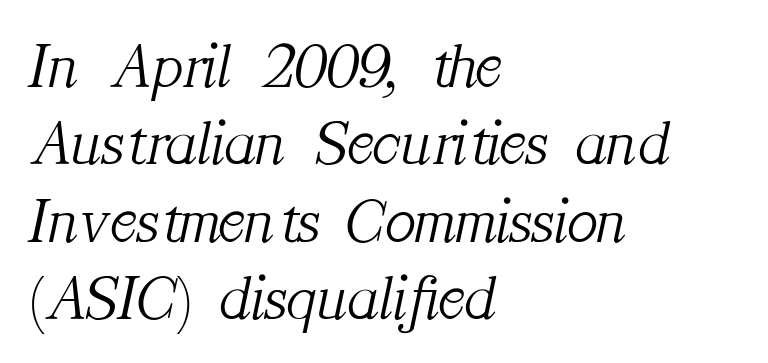
The image shows 64 px light serif type, italic (leaning right); set left-aligned, line spacing 1.21x, normal letter spacing, not underlined; medium stroke contrast and a medium x-height.
